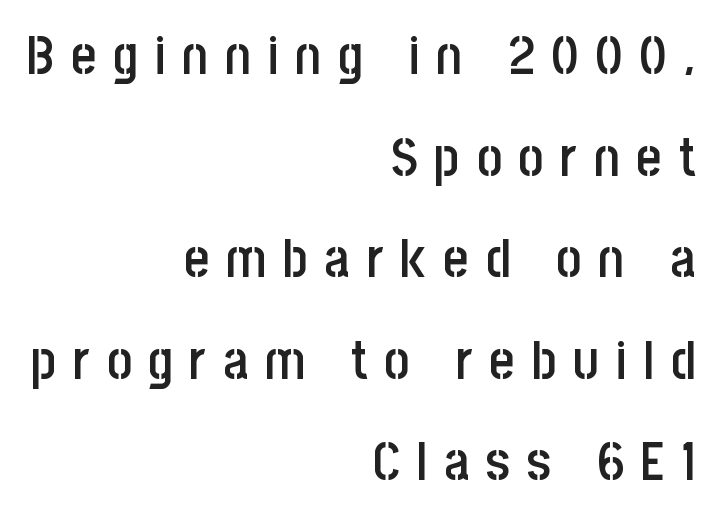
Q: Is the text bold? A: Semi-bold.
Q: Is the text italic (slanted)? A: No, it is upright.
Q: Is the typeface a serif or a sans-serif typeface? A: Sans-serif.
Q: Is the text underlined? A: No.
Q: How is the paragraph aligned? A: Right-aligned.
Q: Is the spacing between letters normal or unusually wide? A: Unusually wide.
Q: Width (condensed, normal, or wide)? A: Condensed.
Q: Stroke contrast? A: Low.
Q: x-height? A: Large.
Q: Monospaced? A: No.
